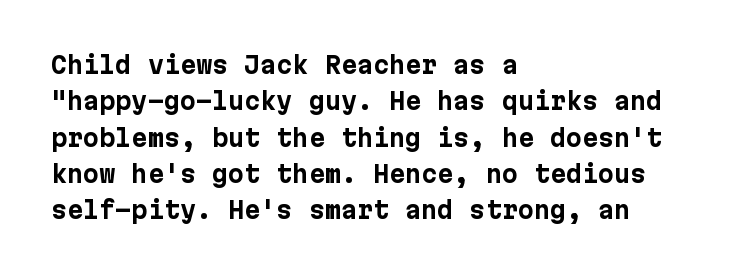
Q: Is the text bold? A: Yes.
Q: Is the text italic (slanted)? A: No, it is upright.
Q: Is the text underlined? A: No.
Q: How is the paragraph aligned? A: Left-aligned.
Q: Is the spacing between letters normal or unusually wide? A: Normal.
Q: Is the spacing between lines tight, normal or loose? A: Normal.
